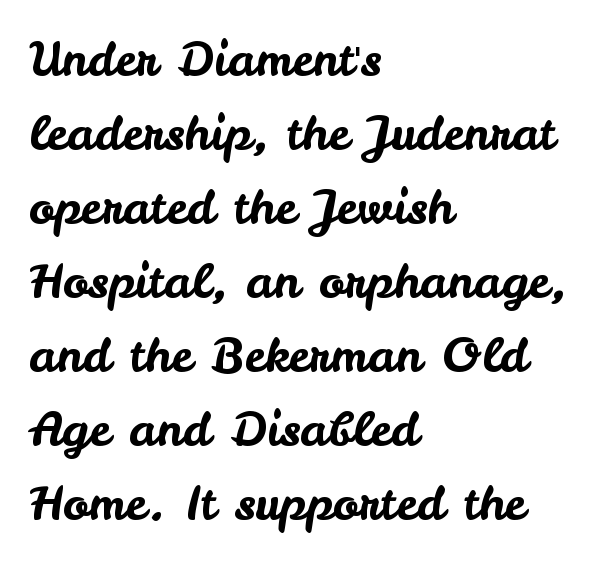
Is this a sans? Yes — the strokes have no serifs. A student would call this left alignment; a typographer would say flush left, rag right. The passage shown is typed in a proportional face where columns would drift. This block has exactly the height ordinary leading produces. This sample uses plain, unmodified letter spacing.
